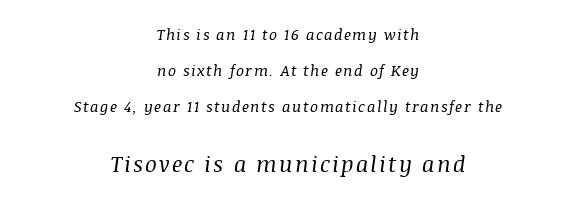
Q: Is the text bold? A: No.
Q: Is the text italic (slanted)? A: Yes, it leans right by about 8 degrees.
Q: Is the text underlined? A: No.
Q: How is the paragraph aligned? A: Centered.
Q: Is the spacing between lines tight, normal or loose? A: Loose.
Q: Which block of text is set in a larger size, the first (top) or the second (bottom)? A: The second (bottom) one.
